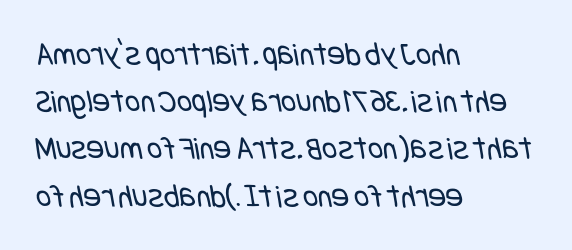
The image shows 33 px regular-weight, condensed sans-serif type; set left-aligned, normal line spacing (1.43x), normal letter spacing, not underlined; low stroke contrast and a large x-height.
